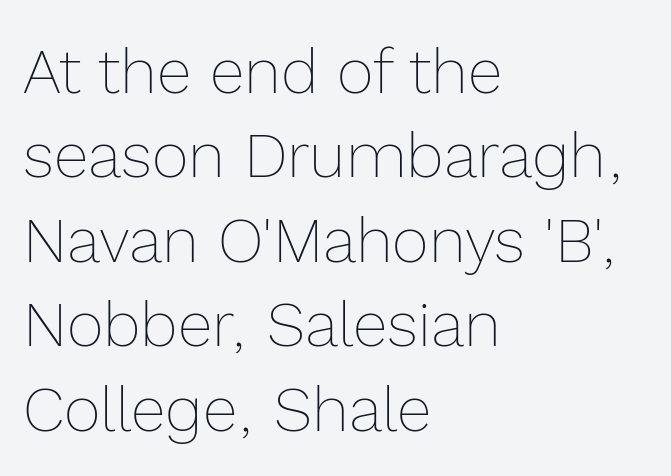
{"italic": "no", "bold": "no", "weight": "thin", "width": "normal", "x_height": "medium", "monospaced": "no", "underline": "no", "align": "left", "line_spacing": "normal", "line_spacing_ratio": 1.34, "letter_spacing": "normal", "letter_spacing_em": 0.0, "glyph_px": 63}
